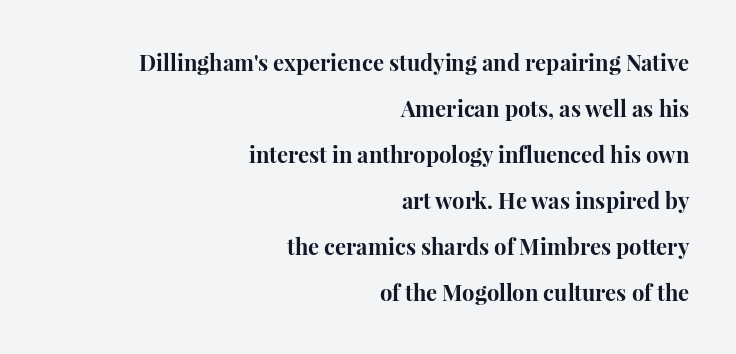
{"italic": "no", "bold": "yes", "underline": "no", "align": "right", "line_spacing": "loose", "line_spacing_ratio": 2.09, "letter_spacing": "normal", "letter_spacing_em": 0.0, "glyph_px": 22}
